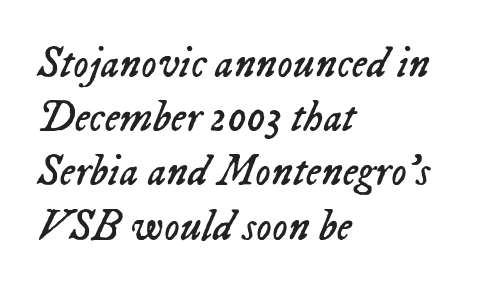
What's the leading like? Ordinary, nothing unusual. Caption: face not bold, strokes unweighted. The letters advance in unequal steps, a hallmark of proportional type. Rule under the text: the space is simply empty. An italicized treatment has been applied to the whole sample.
